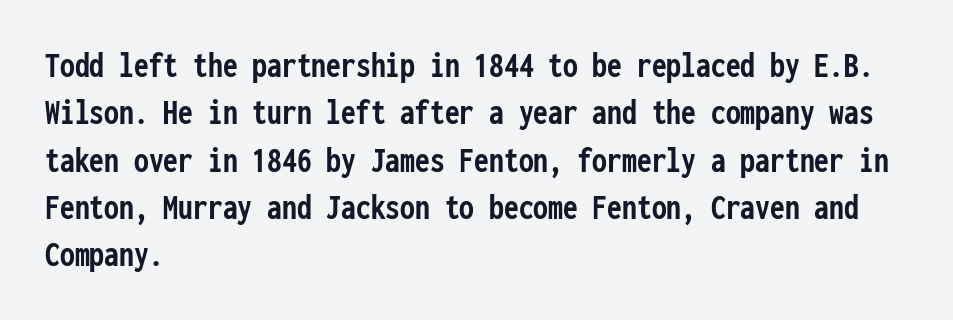
Which margin do the lines hug? The left one — the right edge is uneven. Ascenders rise straight up at ninety degrees. Only glyphs here, with clear space below each row. Observe the absence of serifs on each vertical stroke in this sample.
